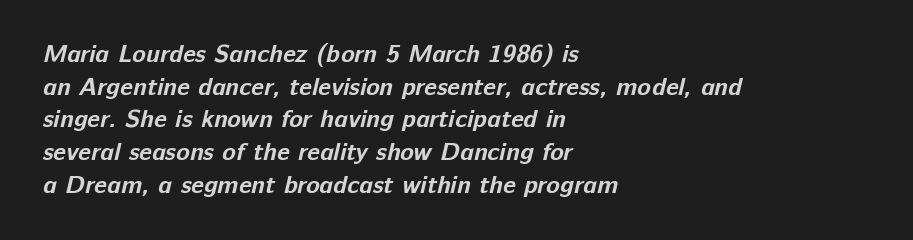
Letter spacing: default. The font is running at its bold setting. The rows are spaced the way most documents space them. Only glyphs here, with clear space below each row.
